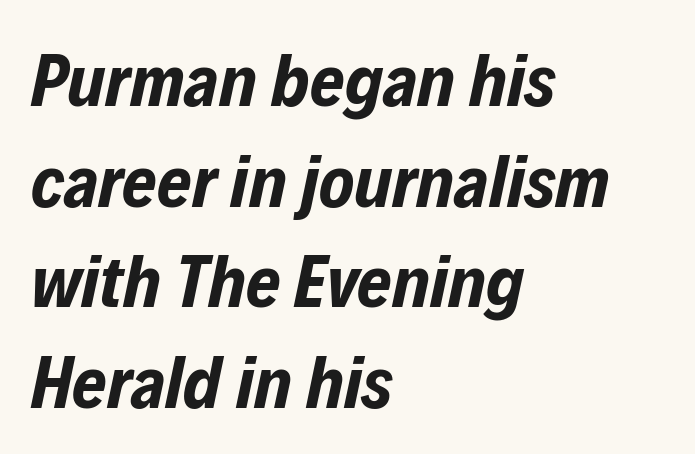
Think of a printed novel: that variable character pitch is what you see here. Emphasis by weight is at full strength: bold. The lettering tilts uniformly, giving the passage an italic look. Observe the ordinary spacing: letters are neighbours, not strangers. In terms of leading, this rendering sits right in the middle. Reading down the block, your eye returns to a fixed left position each line.
